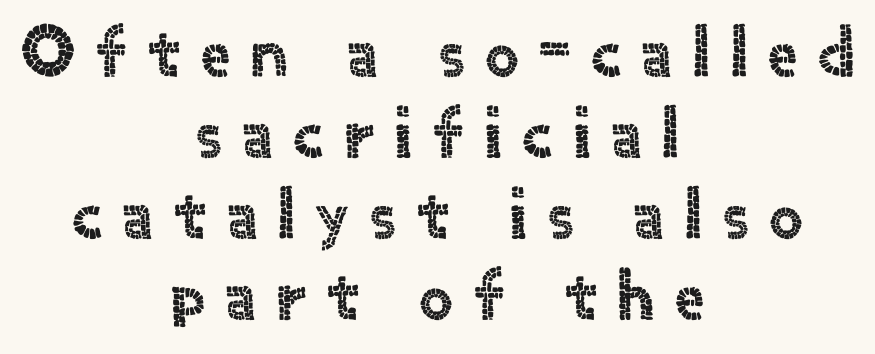
A typesetter would mark this as roman, not italic. Compared with typical paragraphs, the rows here are closer together. Words float on clear page, feet unadorned. Substantial extra tracking has been applied to these lines.
